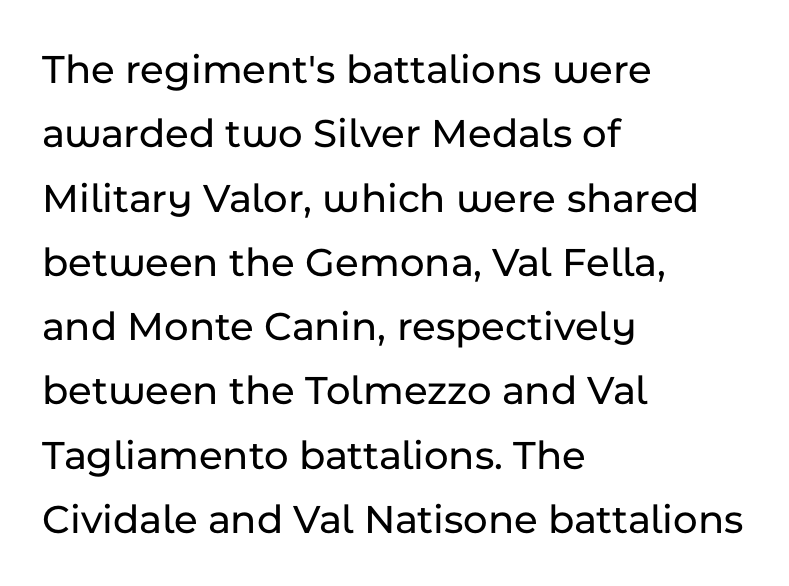
{"serif": "no", "italic": "no", "width": "normal", "stroke_contrast": "low", "x_height": "medium", "monospaced": "no", "underline": "no", "align": "left", "line_spacing": "normal", "line_spacing_ratio": 1.53, "letter_spacing": "normal", "letter_spacing_em": 0.0, "glyph_px": 42}
